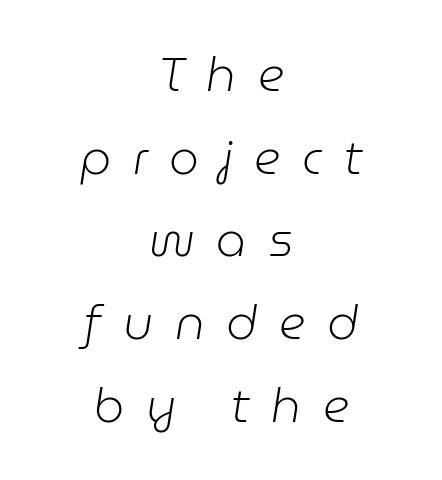
{"italic": "yes", "lean": "right", "slant_degrees": 9, "bold": "no", "weight": "light", "width": "normal", "stroke_contrast": "low", "x_height": "medium", "monospaced": "no", "underline": "no", "align": "center", "line_spacing_ratio": 1.76, "letter_spacing": "wide", "letter_spacing_em": 0.46, "glyph_px": 47}
